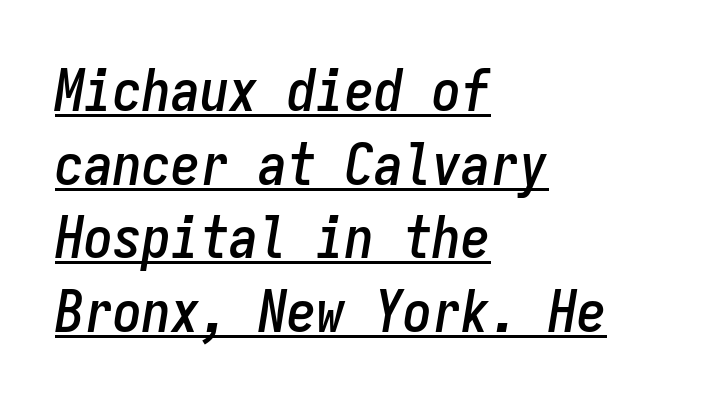
Q: Is the text italic (slanted)? A: Yes, it leans right by about 9 degrees.
Q: Is the text underlined? A: Yes.
Q: How is the paragraph aligned? A: Left-aligned.
Q: Is the spacing between letters normal or unusually wide? A: Normal.
Q: Is the spacing between lines tight, normal or loose? A: Normal.
Q: Width (condensed, normal, or wide)? A: Condensed.
Q: Stroke contrast? A: Low.
Q: x-height? A: Medium.
Q: Monospaced? A: Yes.
